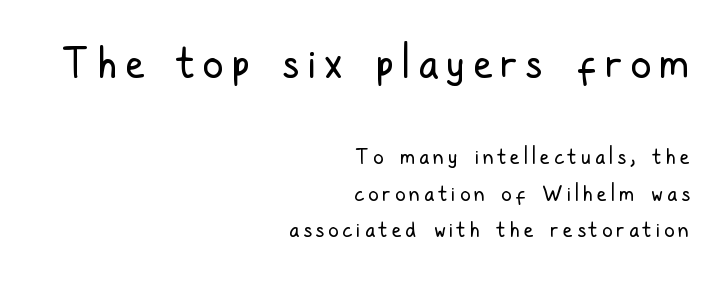
Font category for this specimen: sans-serif. The setting favours the right margin, as signatures and pull-quotes sometimes do. Words float on clear page, feet unadorned. No italicization has been applied; the sample stays upright. Size hierarchy here favors the leading block over the trailing one. This sample has the flowing, uneven cadence of proportional lettering.
